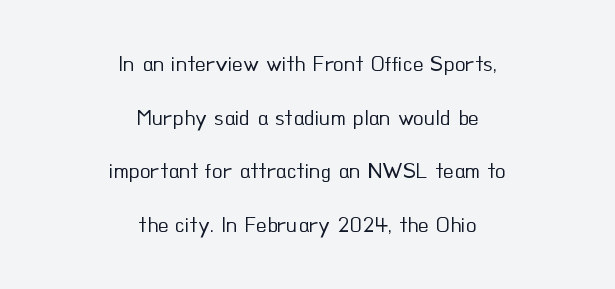
The image shows 22 px text type, upright; set centered, loose line spacing (2.44x), normal letter spacing, not underlined.
